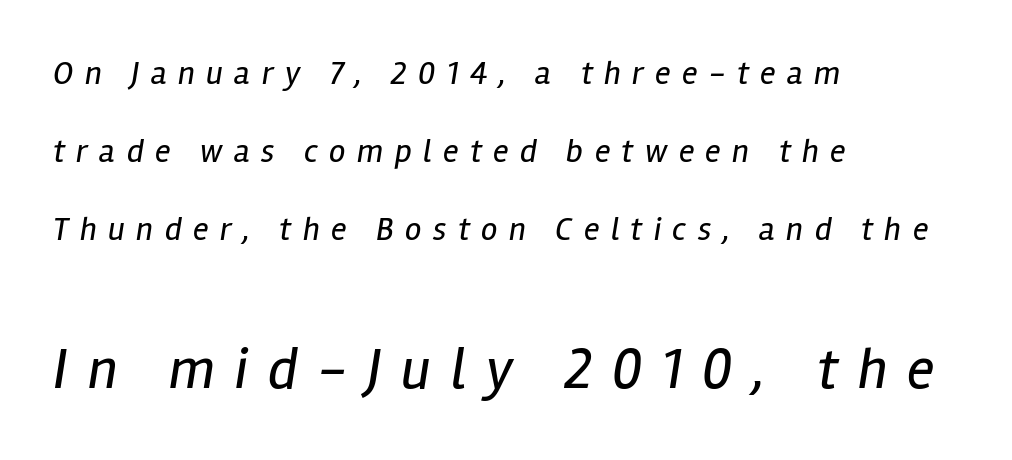
{"italic": "yes", "lean": "right", "slant_degrees": 12, "bold": "no", "weight": "regular", "width": "condensed", "stroke_contrast": "low", "x_height": "medium", "monospaced": "no", "underline": "no", "align": "left", "line_spacing": "loose", "line_spacing_ratio": 2.37, "letter_spacing": "wide", "letter_spacing_em": 0.34, "larger_block": "second", "size_ratio": 1.76, "glyph_px": 58}
